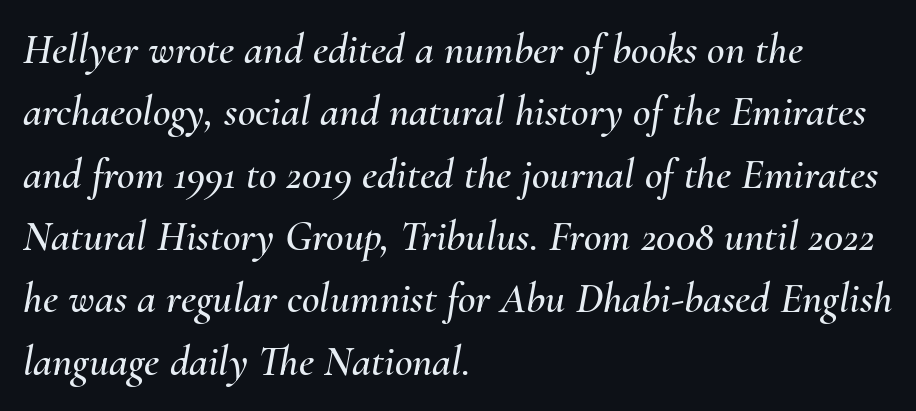
{"italic": "yes", "lean": "right", "slant_degrees": 10, "width": "normal", "stroke_contrast": "medium", "x_height": "small", "monospaced": "no", "underline": "no", "align": "left", "line_spacing": "normal", "line_spacing_ratio": 1.45, "letter_spacing": "normal", "letter_spacing_em": 0.0, "glyph_px": 43}
